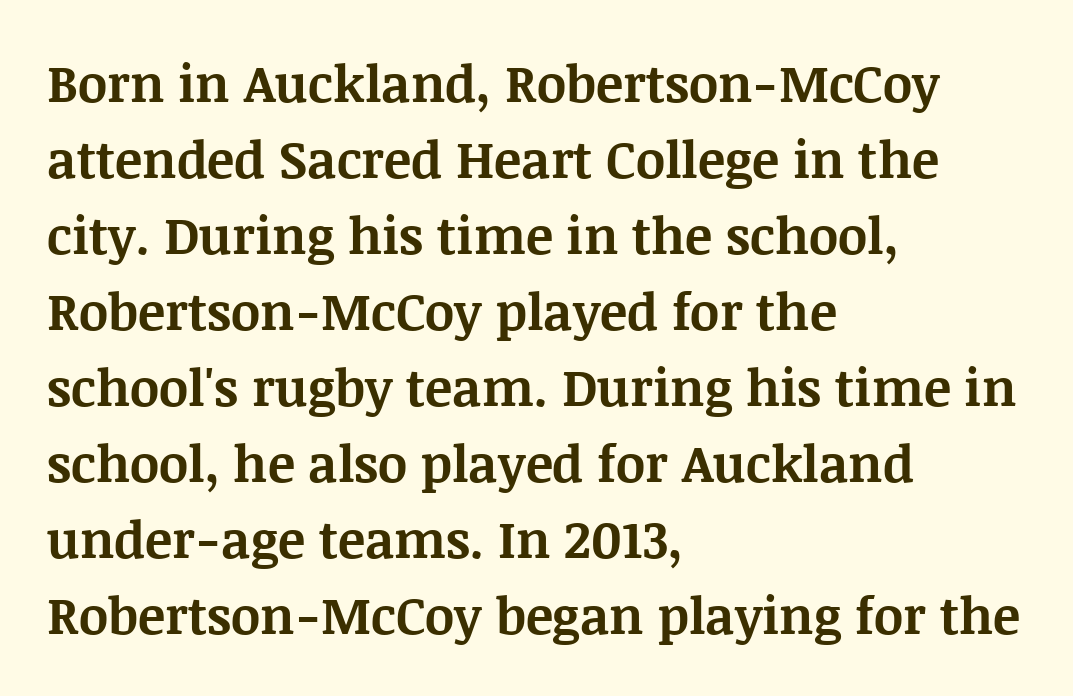
{"serif": "yes", "italic": "no", "bold": "yes", "weight": "bold", "width": "normal", "stroke_contrast": "medium", "x_height": "large", "monospaced": "no", "underline": "no", "align": "left", "line_spacing": "normal", "line_spacing_ratio": 1.49, "letter_spacing": "normal", "letter_spacing_em": 0.0, "glyph_px": 51}
